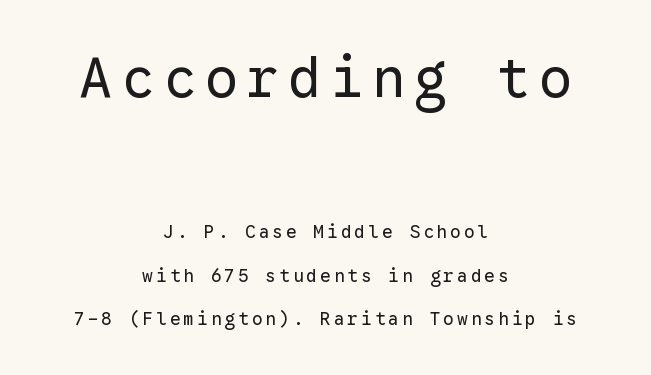
A student would call this center alignment; a typographer would say set centered. Vertical stems look standard width or narrower in stroke. Vertical spacing — loose. These lines are rendered in a fixed-pitch font. Honestly, there is no underline to notice here at all.
